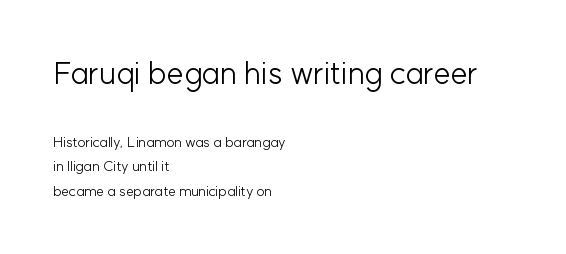
Bold? No — there's no thickening of the strokes. The letters stand straight up with perfectly vertical stems. Alignment: flush left. Characters follow at the spacing the type designer built in. This rendering features lettering with no underline.
